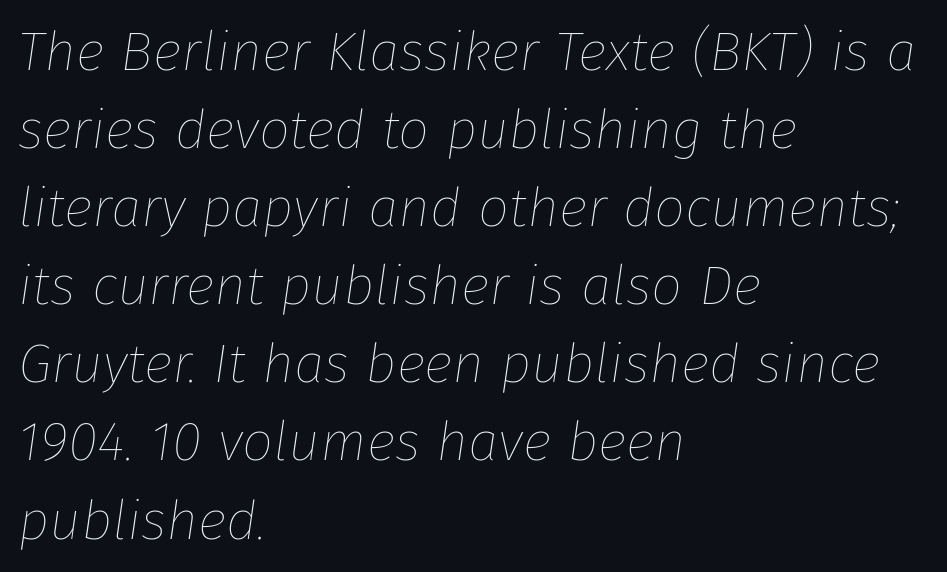
Each stroke keeps to a modest, everyday thickness or less. Note the varied advance widths — an 'i' is clearly narrower than an 'm'. Tracking value appears to be zero — textbook default spacing. Letters rest on an invisible, unmarked baseline. Style check: oblique. Line beginnings align vertically; line endings do not.
